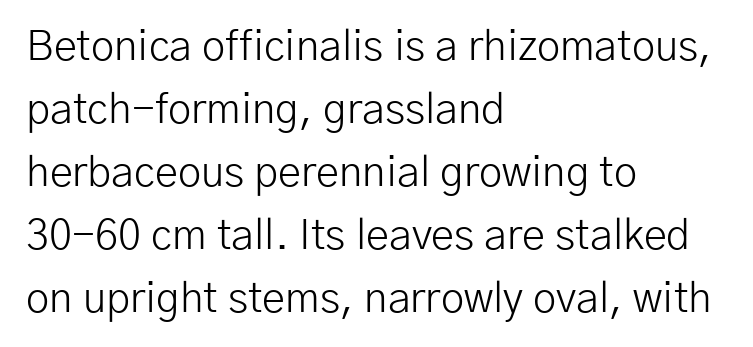
The image shows 42 px light sans-serif type, upright; set left-aligned, normal line spacing (1.5x), normal letter spacing, not underlined; low stroke contrast and a medium x-height.
